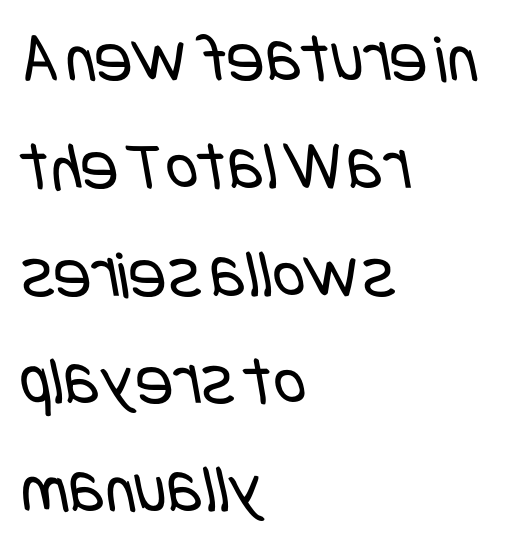
Q: Is the text bold? A: No.
Q: Is the typeface a serif or a sans-serif typeface? A: Sans-serif.
Q: Is the text underlined? A: No.
Q: How is the paragraph aligned? A: Left-aligned.
Q: Is the spacing between letters normal or unusually wide? A: Normal.
Q: Is the spacing between lines tight, normal or loose? A: Normal.
Q: Width (condensed, normal, or wide)? A: Condensed.
Q: Stroke contrast? A: Low.
Q: x-height? A: Large.
